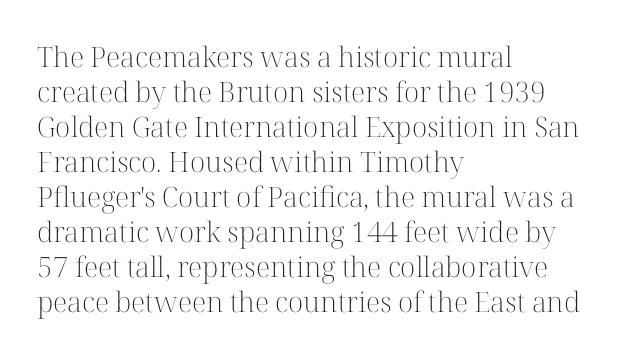
Q: Is the text bold? A: No.
Q: Is the text italic (slanted)? A: No, it is upright.
Q: Is the typeface a serif or a sans-serif typeface? A: Serif.
Q: Is the text underlined? A: No.
Q: How is the paragraph aligned? A: Left-aligned.
Q: Is the spacing between letters normal or unusually wide? A: Normal.
Q: Is the spacing between lines tight, normal or loose? A: Normal.
Q: Width (condensed, normal, or wide)? A: Normal.
Q: Stroke contrast? A: High.
Q: x-height? A: Medium.
Q: Monospaced? A: No.
